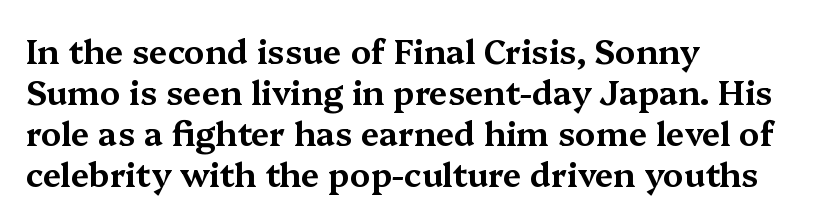
Q: Is the text italic (slanted)? A: No, it is upright.
Q: Is the typeface a serif or a sans-serif typeface? A: Serif.
Q: Is the text underlined? A: No.
Q: How is the paragraph aligned? A: Left-aligned.
Q: Is the spacing between letters normal or unusually wide? A: Normal.
Q: Width (condensed, normal, or wide)? A: Wide.
Q: Stroke contrast? A: Medium.
Q: x-height? A: Medium.
Q: Monospaced? A: No.
